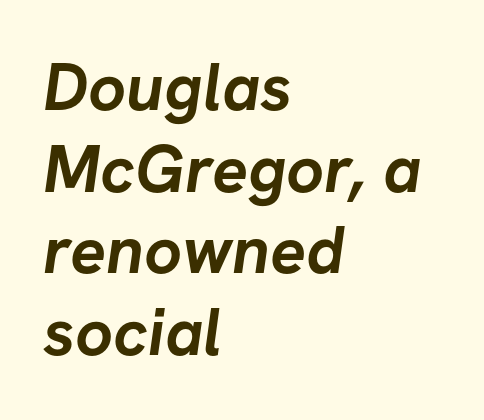
Q: Is the text bold? A: Yes.
Q: Is the typeface a serif or a sans-serif typeface? A: Sans-serif.
Q: Is the text underlined? A: No.
Q: How is the paragraph aligned? A: Left-aligned.
Q: Is the spacing between letters normal or unusually wide? A: Normal.
Q: Width (condensed, normal, or wide)? A: Normal.
Q: Stroke contrast? A: Low.
Q: x-height? A: Medium.
Q: Monospaced? A: No.
